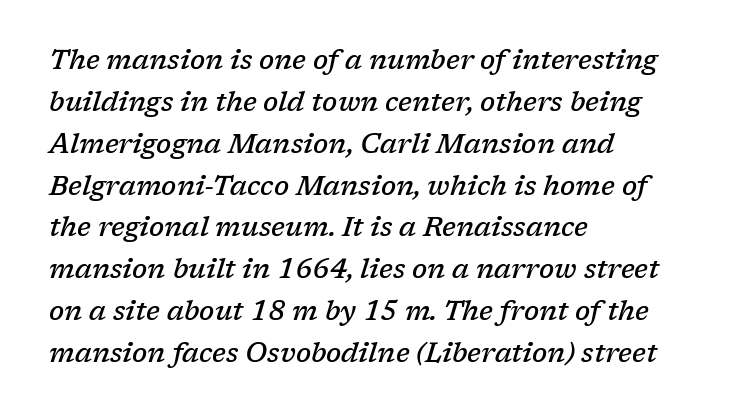
{"italic": "yes", "lean": "right", "slant_degrees": 17, "bold": "semi", "underline": "no", "align": "left", "line_spacing": "normal", "line_spacing_ratio": 1.55, "letter_spacing": "normal", "letter_spacing_em": 0.0, "glyph_px": 27}
